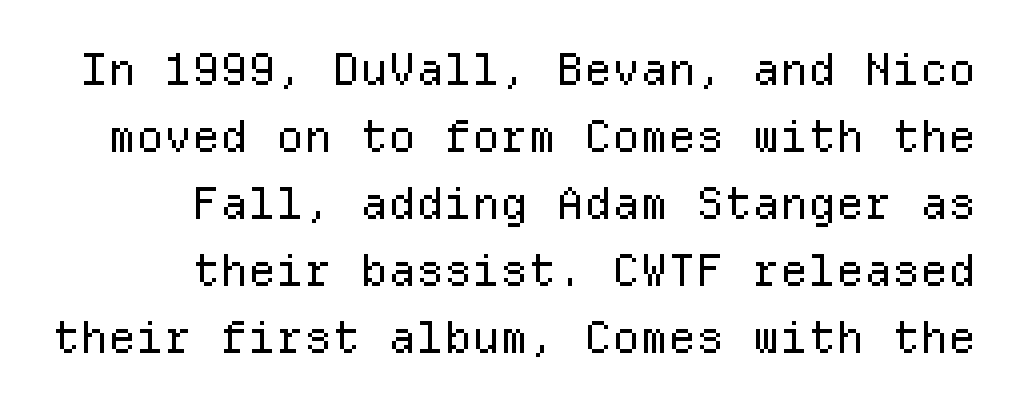
Q: Is the text bold? A: No.
Q: Is the text italic (slanted)? A: No, it is upright.
Q: Is the typeface a serif or a sans-serif typeface? A: Sans-serif.
Q: Is the text underlined? A: No.
Q: How is the paragraph aligned? A: Right-aligned.
Q: Is the spacing between letters normal or unusually wide? A: Normal.
Q: Is the spacing between lines tight, normal or loose? A: Normal.
Q: Width (condensed, normal, or wide)? A: Normal.
Q: Stroke contrast? A: Low.
Q: x-height? A: Medium.
Q: Monospaced? A: Yes.
